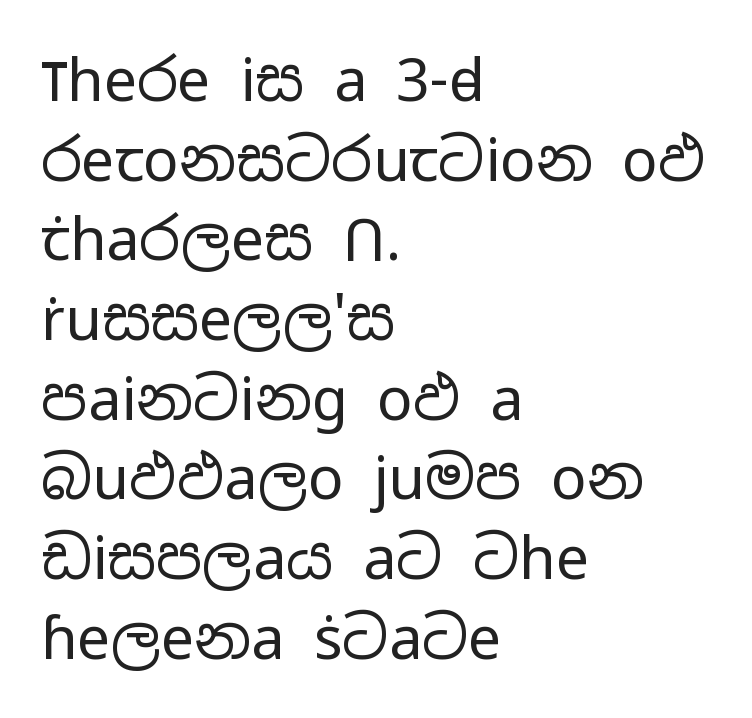
The image shows 59 px regular-weight, wide sans-serif type, upright; set left-aligned, normal line spacing (1.35x), normal letter spacing, not underlined; low stroke contrast and a medium x-height.
